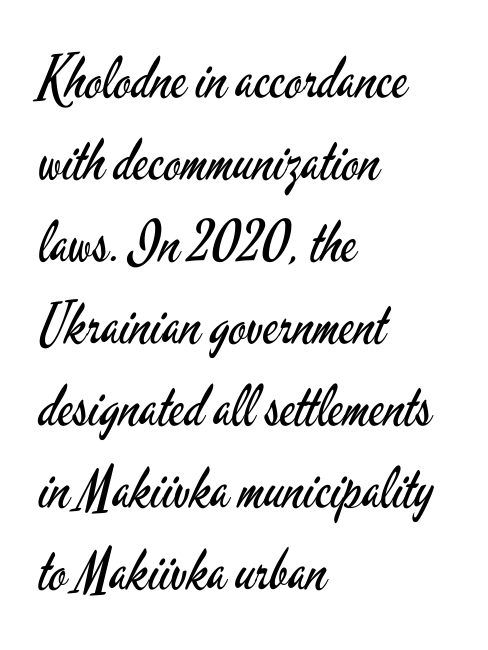
Clear beneath every line of the passage. Tracking here is standard; glyphs follow each other at the usual distance. The face used here is proportionally spaced, like ordinary book or web type. Typeset ragged right — the left edge is the straight one. Leading matches the norm, producing a regular column.
